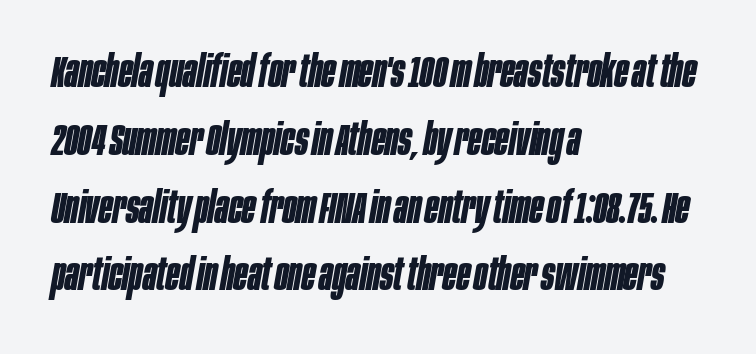
How would I describe the line gaps? Plain and ordinary. Bold? Absolutely — the strokes are thick and heavy. Between one letter and the next there's only the usual sliver of space. Looks like regular typesetting: each glyph gets only the width it needs.
